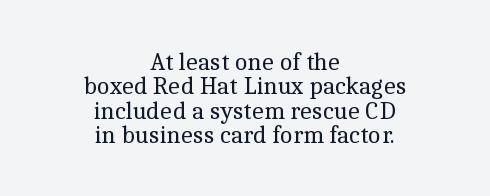
{"italic": "no", "bold": "no", "underline": "no", "align": "center", "line_spacing": "tight", "line_spacing_ratio": 0.98, "letter_spacing": "normal", "letter_spacing_em": 0.0, "glyph_px": 25}
